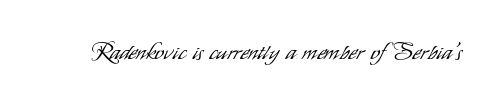
{"bold": "no", "underline": "no", "letter_spacing": "normal", "letter_spacing_em": 0.0, "glyph_px": 23}
